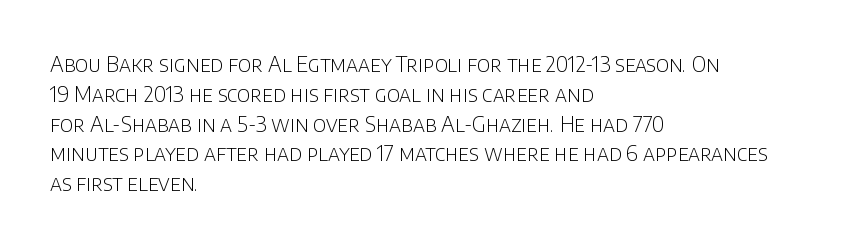
Quick note: interline space is typical. Nothing unusual about the tracking: characters are spaced as the font intends. Unmarked baselines from the first word to the last. No italicization has been applied; the sample stays upright.
